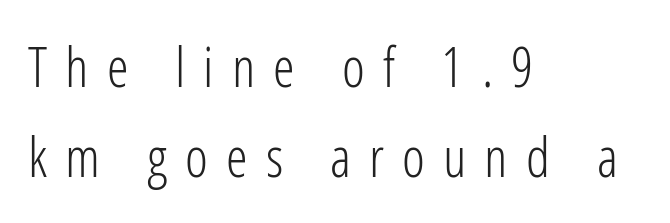
The image shows 55 px light, condensed sans-serif type, upright; set left-aligned, normal line spacing (1.64x), unusually wide letter spacing (+0.33 em), not underlined; low stroke contrast and a medium x-height.
